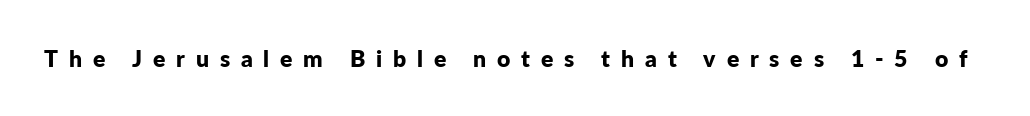
Q: Is the text bold? A: Yes.
Q: Is the text italic (slanted)? A: No, it is upright.
Q: Is the text underlined? A: No.
Q: Is the spacing between letters normal or unusually wide? A: Unusually wide.
